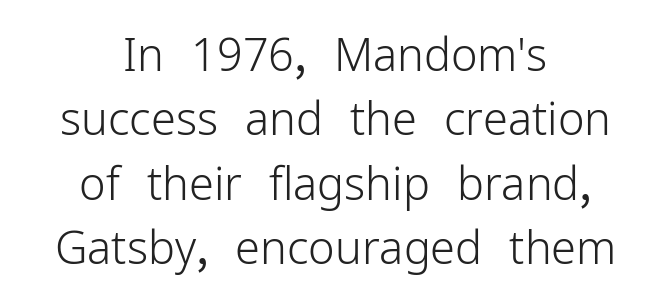
In terms of letterform style, serifs are entirely absent. Standard letterfit; no display-style spreading of the glyphs. Anything drawn beneath the words? Only blank space. The font is comparable to plain body text, perhaps lighter. Notice how the stems are strictly vertical — no italics here. The face used here is proportionally spaced, like ordinary book or web type.
